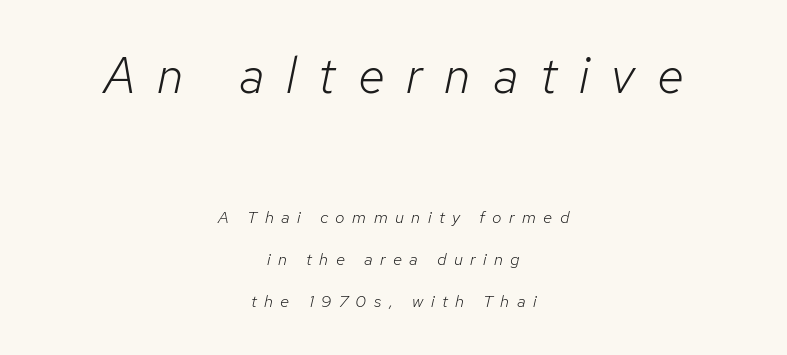
Q: Is the text bold? A: No.
Q: Is the text italic (slanted)? A: Yes, it leans right by about 12 degrees.
Q: Is the text underlined? A: No.
Q: How is the paragraph aligned? A: Centered.
Q: Is the spacing between letters normal or unusually wide? A: Unusually wide.
Q: Is the spacing between lines tight, normal or loose? A: Loose.
Q: Which block of text is set in a larger size, the first (top) or the second (bottom)? A: The first (top) one.
Q: Width (condensed, normal, or wide)? A: Normal.
Q: Stroke contrast? A: Low.
Q: x-height? A: Medium.
Q: Monospaced? A: No.
